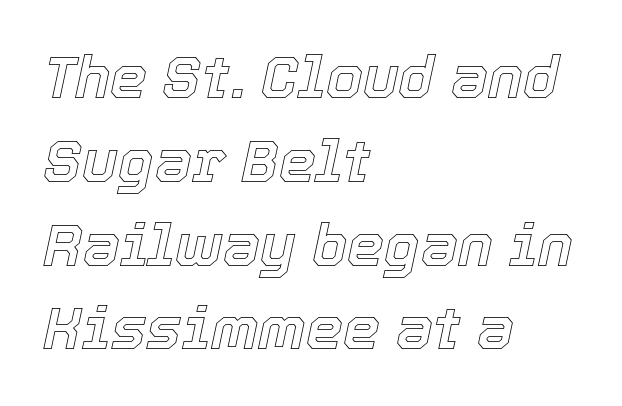
The words here are not underlined. Every character sits at an angle, as italics do. These lines stack with their left ends in a neat column. The face used here is rendered with its standard letterfit. The lines sit at an ordinary, default distance from one another. Looks like regular typesetting: each glyph gets only the width it needs.
